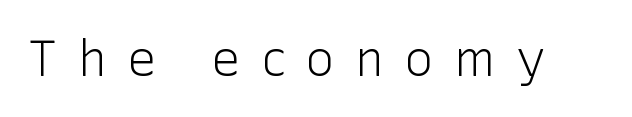
The image shows 50 px light sans-serif type, upright; set unusually wide letter spacing (+0.39 em), not underlined; low stroke contrast and a medium x-height.
